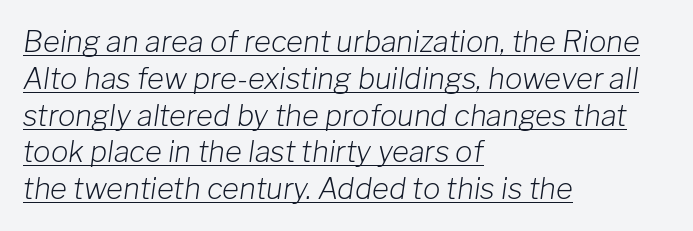
Character widths vary here, with narrow letters taking less room than wide ones. Summary of weight: not heavy and not bold. You can see a thin bar hugging the bottom of the glyphs. One glance says typical: line gaps are just what's usual.
